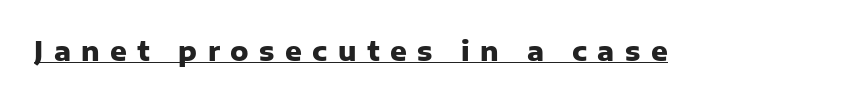
The typesetting leans heavy: a genuine bold. Letter spacing: wide. Students, observe the line beneath the letters — that is underlining. Does the lettering tilt? It doesn't — this is upright.
